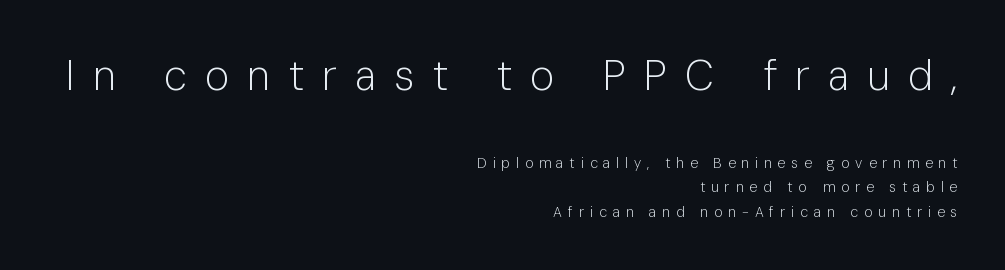
{"serif": "no", "italic": "no", "bold": "no", "weight": "light", "width": "normal", "stroke_contrast": "low", "x_height": "medium", "monospaced": "no", "underline": "no", "align": "right", "line_spacing_ratio": 1.73, "letter_spacing": "wide", "letter_spacing_em": 0.43, "larger_block": "first", "size_ratio": 3.0, "glyph_px": 42}
